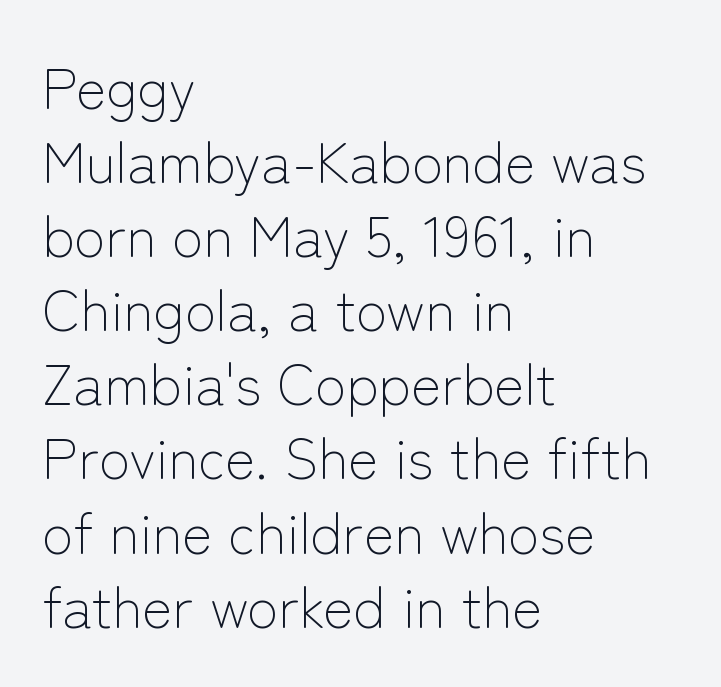
These lines keep a tight, regular rhythm from letter to letter. Reading down the column, the eye jumps a familiar distance to each next line. The letters advance in unequal steps, a hallmark of proportional type. The weight tops out at a normal text grade.
